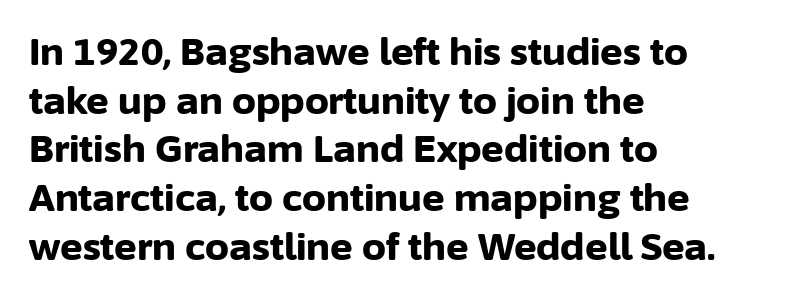
These lines are rendered in a variable-pitch font. Compared with an ordinary text face, these strokes are far heavier — a full bold. The type family on display is of the sans-serif kind. Descenders hang freely into open space. The horizontal fit of the characters is conventional and even. In CSS terms this would be text-align: left.
